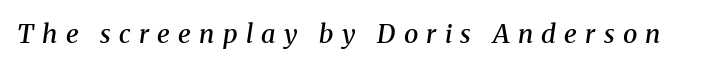
Q: Is the text bold? A: Semi-bold.
Q: Is the text italic (slanted)? A: Yes, it leans right by about 8 degrees.
Q: Is the text underlined? A: No.
Q: Is the spacing between letters normal or unusually wide? A: Unusually wide.
